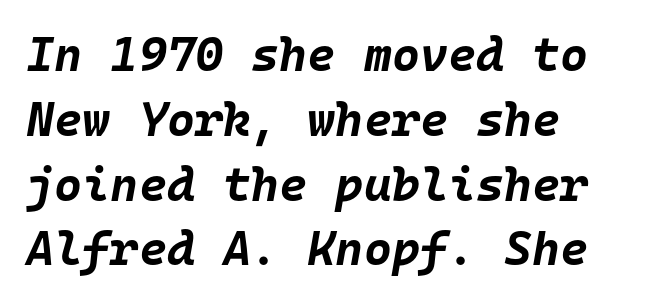
Descenders hang freely into open space. The letters march in equal steps, a hallmark of fixed-pitch type. Rows of type keep a routine distance in the vertical direction. Rendered with sloped, italic letterforms.
